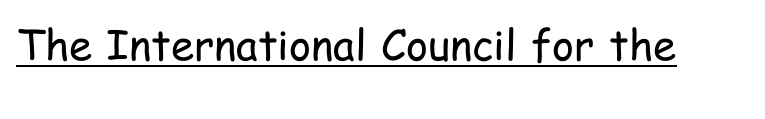
Q: Is the text bold? A: No.
Q: Is the text italic (slanted)? A: No, it is upright.
Q: Is the typeface a serif or a sans-serif typeface? A: Sans-serif.
Q: Is the text underlined? A: Yes.
Q: Is the spacing between letters normal or unusually wide? A: Normal.
Q: Width (condensed, normal, or wide)? A: Condensed.
Q: Stroke contrast? A: Low.
Q: x-height? A: Medium.
Q: Monospaced? A: No.
